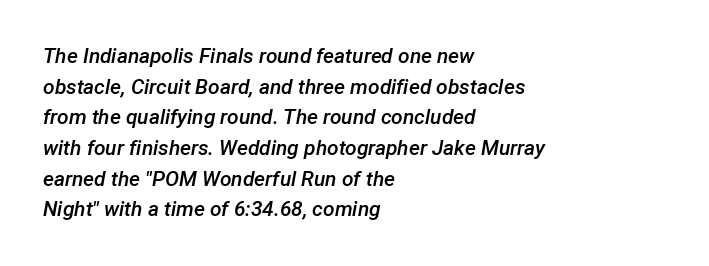
The image shows 21 px text type, italic (leaning right); set left-aligned, normal line spacing (1.46x), normal letter spacing, not underlined.
